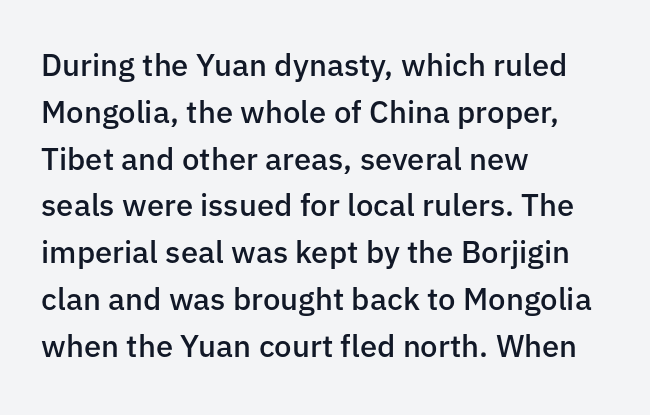
The image shows 31 px semibold sans-serif type, upright; set left-aligned, normal line spacing (1.51x), normal letter spacing, not underlined; low stroke contrast and a medium x-height.
